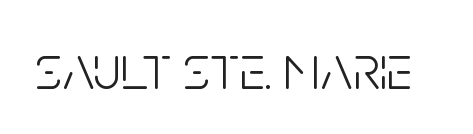
{"serif": "no", "italic": "no", "bold": "no", "weight": "light", "width": "condensed", "stroke_contrast": "low", "x_height": "large", "monospaced": "no", "underline": "no", "letter_spacing": "normal", "letter_spacing_em": 0.0, "glyph_px": 63}
